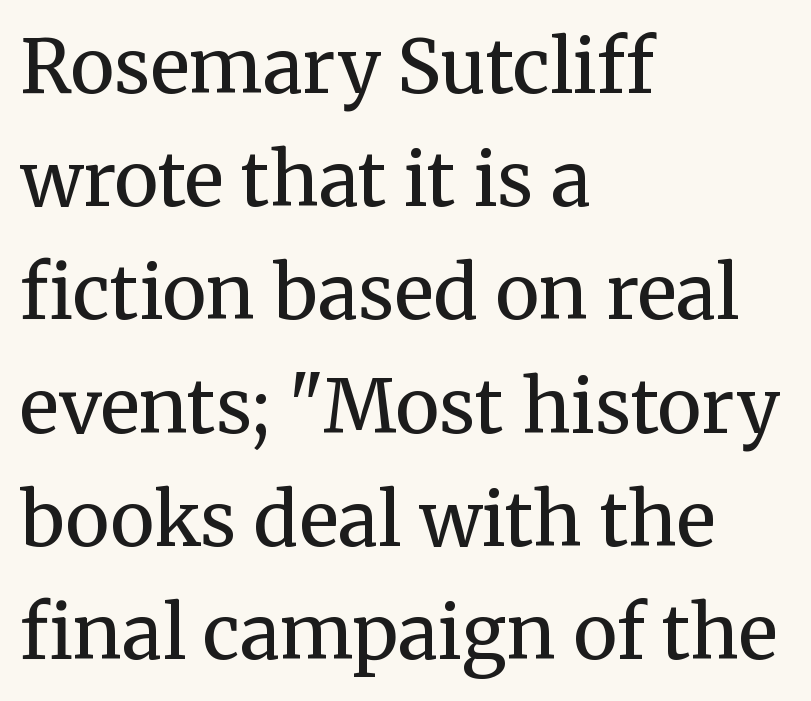
Q: Is the text bold? A: No.
Q: Is the text italic (slanted)? A: No, it is upright.
Q: Is the typeface a serif or a sans-serif typeface? A: Serif.
Q: Is the text underlined? A: No.
Q: How is the paragraph aligned? A: Left-aligned.
Q: Is the spacing between letters normal or unusually wide? A: Normal.
Q: Is the spacing between lines tight, normal or loose? A: Normal.
Q: Width (condensed, normal, or wide)? A: Normal.
Q: Stroke contrast? A: Medium.
Q: x-height? A: Medium.
Q: Monospaced? A: No.
